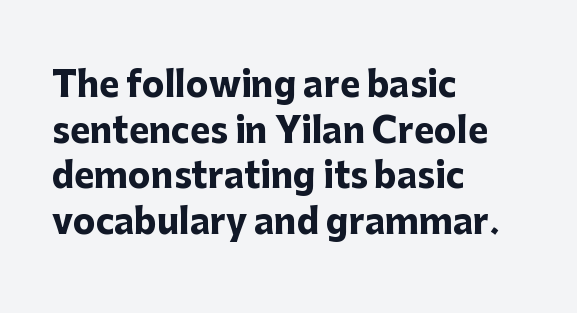
Q: Is the text bold? A: Yes.
Q: Is the text italic (slanted)? A: No, it is upright.
Q: Is the typeface a serif or a sans-serif typeface? A: Sans-serif.
Q: Is the text underlined? A: No.
Q: How is the paragraph aligned? A: Left-aligned.
Q: Is the spacing between letters normal or unusually wide? A: Normal.
Q: Is the spacing between lines tight, normal or loose? A: Normal.
Q: Width (condensed, normal, or wide)? A: Normal.
Q: Stroke contrast? A: Low.
Q: x-height? A: Medium.
Q: Monospaced? A: No.
